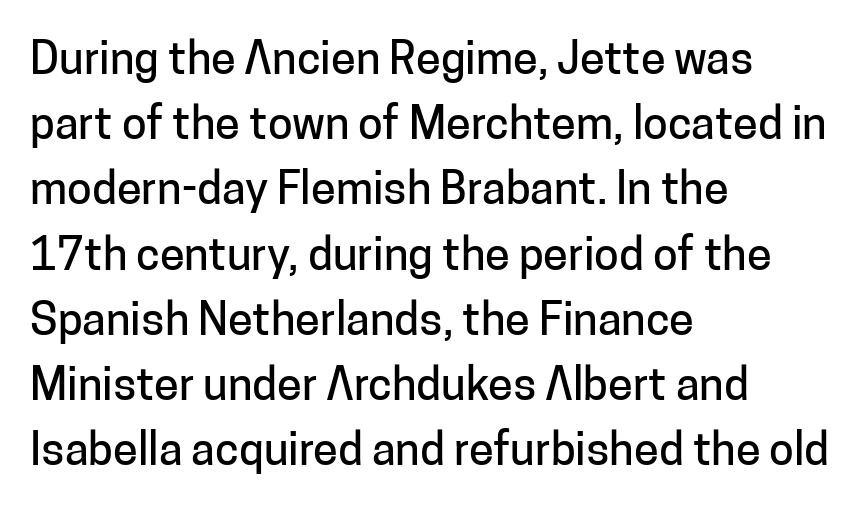
Q: Is the text italic (slanted)? A: No, it is upright.
Q: Is the typeface a serif or a sans-serif typeface? A: Sans-serif.
Q: Is the text underlined? A: No.
Q: How is the paragraph aligned? A: Left-aligned.
Q: Is the spacing between letters normal or unusually wide? A: Normal.
Q: Is the spacing between lines tight, normal or loose? A: Normal.
Q: Width (condensed, normal, or wide)? A: Normal.
Q: Stroke contrast? A: Low.
Q: x-height? A: Medium.
Q: Monospaced? A: No.
